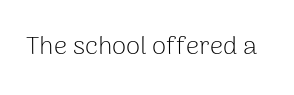
{"italic": "no", "bold": "no", "underline": "no", "letter_spacing": "normal", "letter_spacing_em": 0.0, "glyph_px": 26}
